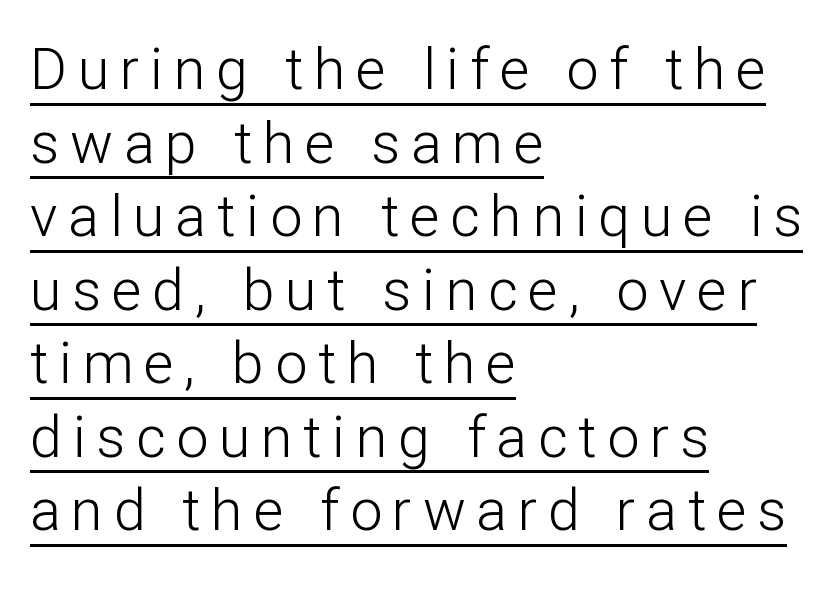
Q: Is the text bold? A: No.
Q: Is the text italic (slanted)? A: No, it is upright.
Q: Is the typeface a serif or a sans-serif typeface? A: Sans-serif.
Q: Is the text underlined? A: Yes.
Q: How is the paragraph aligned? A: Left-aligned.
Q: Is the spacing between lines tight, normal or loose? A: Normal.
Q: Width (condensed, normal, or wide)? A: Normal.
Q: Stroke contrast? A: Low.
Q: x-height? A: Medium.
Q: Monospaced? A: No.
